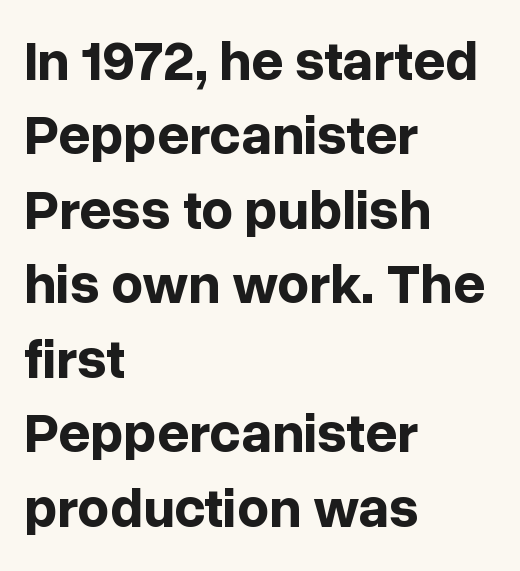
{"serif": "no", "italic": "no", "bold": "yes", "weight": "bold", "width": "normal", "stroke_contrast": "low", "x_height": "medium", "monospaced": "no", "underline": "no", "align": "left", "line_spacing": "normal", "line_spacing_ratio": 1.33, "letter_spacing": "normal", "letter_spacing_em": 0.0, "glyph_px": 56}
